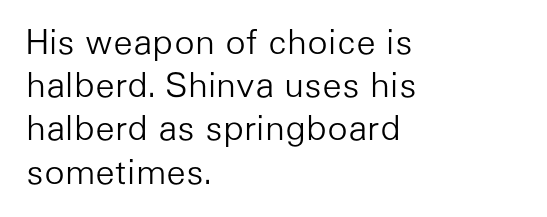
You could call the tracking neutral — neither tight nor loose. Classification — sans serif. Whoever set this chose a conventional vertical rhythm. The baseline area is clear. The letters advance in unequal steps, a hallmark of proportional type.
